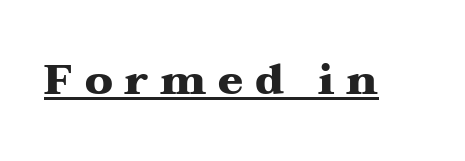
Q: Is the text bold? A: Yes.
Q: Is the text italic (slanted)? A: No, it is upright.
Q: Is the typeface a serif or a sans-serif typeface? A: Serif.
Q: Is the text underlined? A: Yes.
Q: Is the spacing between letters normal or unusually wide? A: Unusually wide.
Q: Width (condensed, normal, or wide)? A: Wide.
Q: Stroke contrast? A: Medium.
Q: x-height? A: Medium.
Q: Monospaced? A: No.
